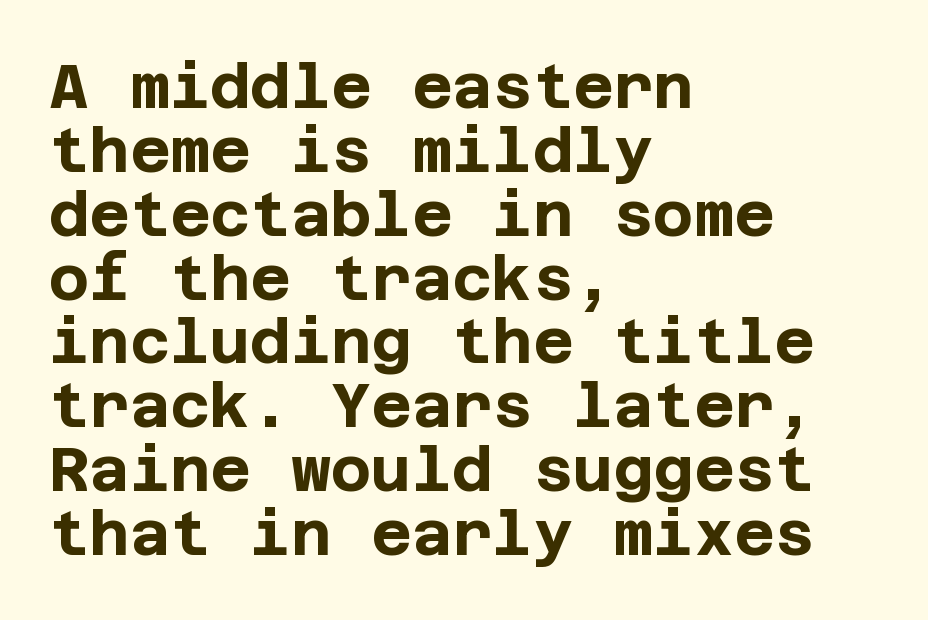
The image shows 62 px bold sans-serif type, upright; set left-aligned, tight line spacing (1.03x), normal letter spacing, not underlined; low stroke contrast and a large x-height.
